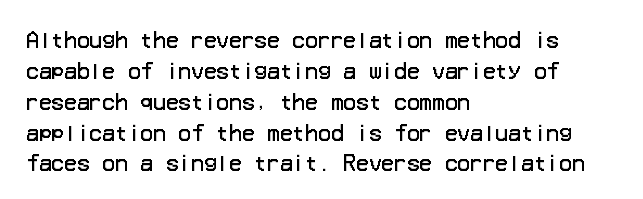
If you drew a line through each stem, it would be perfectly vertical. Leftover space on each line is placed entirely after the last word. The vertical gap from one line to the next is medium. The specimen omits any rule beneath the text block's lines.
